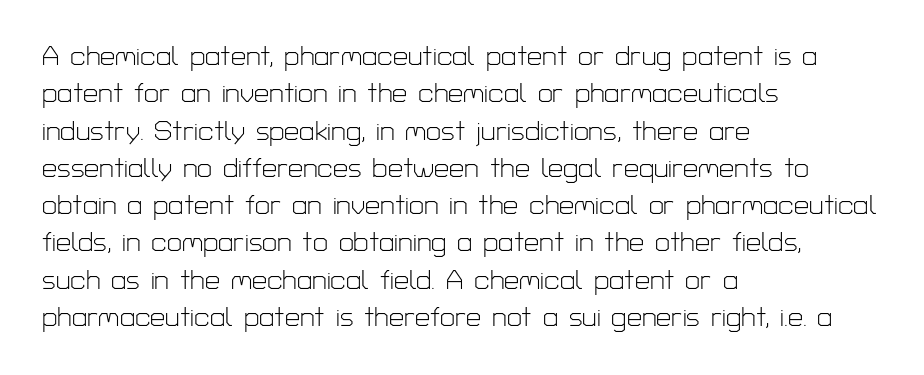
The image shows 27 px text type, upright; set left-aligned, normal line spacing (1.38x), normal letter spacing, not underlined.
